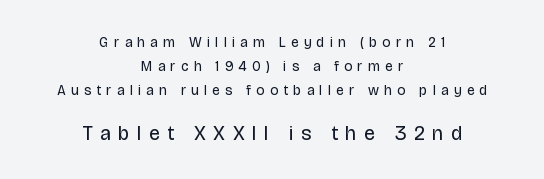
The image shows 20 px text type, upright; set centered, line spacing 1.71x, unusually wide letter spacing (+0.38 em), not underlined; the second (bottom) block is 1.43x larger.
